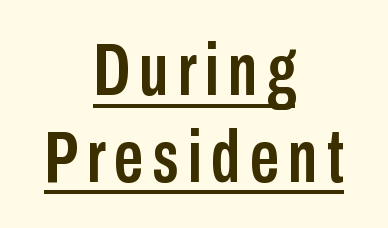
Q: Is the text italic (slanted)? A: No, it is upright.
Q: Is the typeface a serif or a sans-serif typeface? A: Sans-serif.
Q: Is the text underlined? A: Yes.
Q: How is the paragraph aligned? A: Centered.
Q: Width (condensed, normal, or wide)? A: Condensed.
Q: Stroke contrast? A: Low.
Q: x-height? A: Medium.
Q: Monospaced? A: No.
